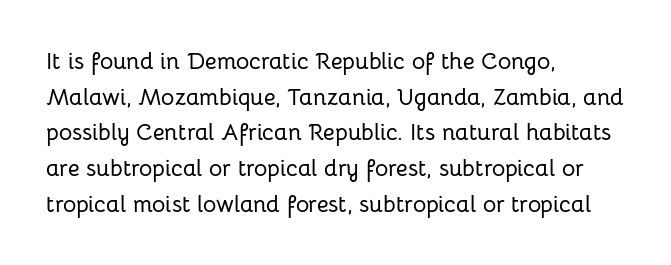
The image shows 23 px text type, upright; set left-aligned, normal line spacing (1.55x), normal letter spacing, not underlined.
